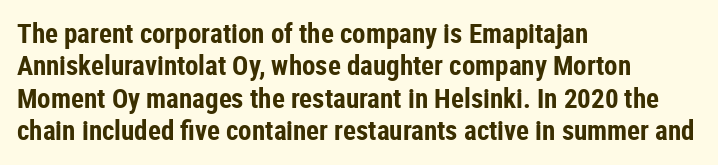
Q: Is the text bold? A: Yes.
Q: Is the text italic (slanted)? A: No, it is upright.
Q: Is the text underlined? A: No.
Q: How is the paragraph aligned? A: Left-aligned.
Q: Is the spacing between letters normal or unusually wide? A: Normal.
